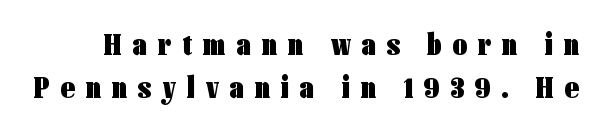
{"serif": "no", "italic": "no", "bold": "yes", "weight": "heavy", "width": "condensed", "stroke_contrast": "low", "x_height": "medium", "monospaced": "no", "underline": "no", "line_spacing": "normal", "line_spacing_ratio": 1.4, "letter_spacing": "wide", "letter_spacing_em": 0.35, "glyph_px": 31}
